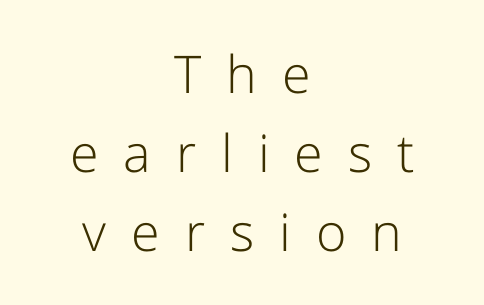
Q: Is the text bold? A: No.
Q: Is the text italic (slanted)? A: No, it is upright.
Q: Is the typeface a serif or a sans-serif typeface? A: Sans-serif.
Q: Is the text underlined? A: No.
Q: How is the paragraph aligned? A: Centered.
Q: Is the spacing between letters normal or unusually wide? A: Unusually wide.
Q: Is the spacing between lines tight, normal or loose? A: Normal.
Q: Width (condensed, normal, or wide)? A: Normal.
Q: Stroke contrast? A: Low.
Q: x-height? A: Medium.
Q: Monospaced? A: No.
